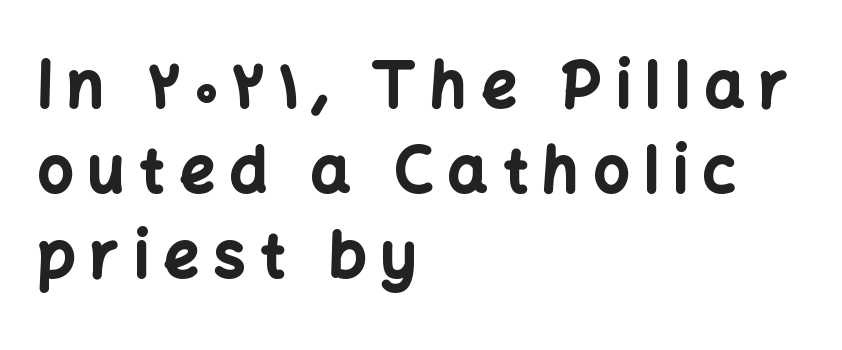
There is plenty of visible air inserted between adjacent glyphs. Letters rest on an invisible, unmarked baseline. Successive baselines arrive at the customary interval. The face used here is proportionally spaced, like ordinary book or web type. Nope, no serifs anywhere on these letters.
